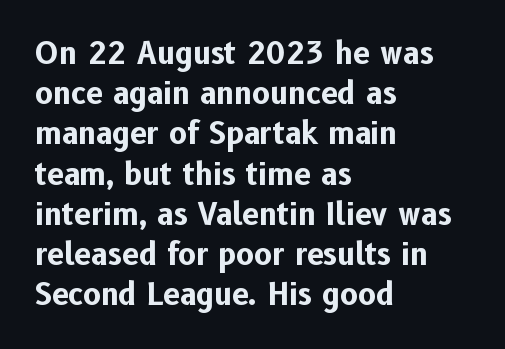
Q: Is the text bold? A: Yes.
Q: Is the text italic (slanted)? A: No, it is upright.
Q: Is the typeface a serif or a sans-serif typeface? A: Sans-serif.
Q: Is the text underlined? A: No.
Q: How is the paragraph aligned? A: Left-aligned.
Q: Is the spacing between letters normal or unusually wide? A: Normal.
Q: Is the spacing between lines tight, normal or loose? A: Normal.
Q: Width (condensed, normal, or wide)? A: Normal.
Q: Stroke contrast? A: Low.
Q: x-height? A: Medium.
Q: Monospaced? A: No.
